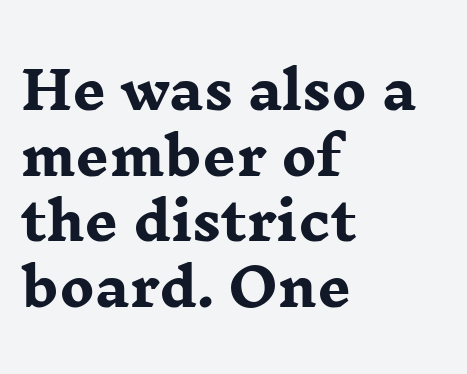
{"serif": "yes", "italic": "no", "bold": "yes", "weight": "heavy", "width": "wide", "stroke_contrast": "low", "x_height": "medium", "monospaced": "no", "underline": "no", "align": "left", "line_spacing": "normal", "line_spacing_ratio": 1.26, "letter_spacing": "normal", "letter_spacing_em": 0.0, "glyph_px": 52}
